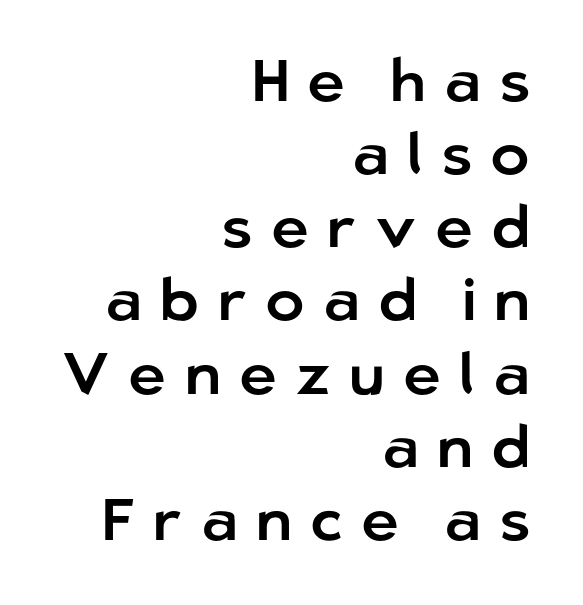
{"serif": "no", "italic": "no", "width": "normal", "stroke_contrast": "low", "x_height": "medium", "monospaced": "no", "underline": "no", "align": "right", "line_spacing_ratio": 1.24, "letter_spacing": "wide", "letter_spacing_em": 0.31, "glyph_px": 59}
